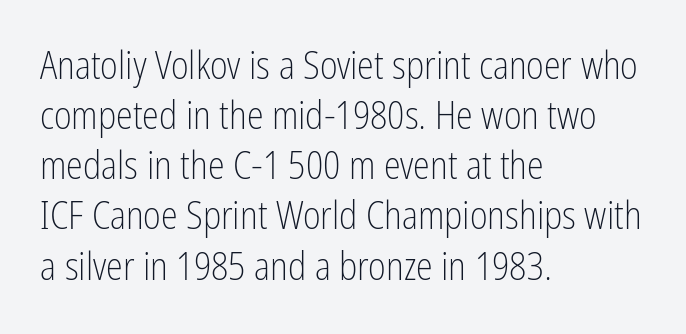
One-word summary of the alignment: left. Does the leading feel generous? No, just average. Nobody drew a line under any word here. Spacing verdict: proportional, widths tailored to each character. What kind of face is this? One without serifs — a sans.
